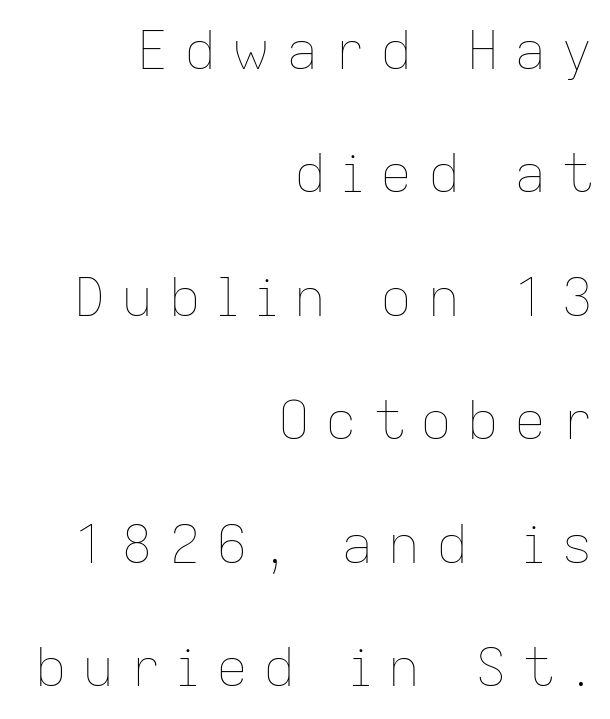
The image shows 53 px thin type, upright; set right-aligned, loose line spacing (2.33x), unusually wide letter spacing (+0.29 em), not underlined; low stroke contrast and a medium x-height.
